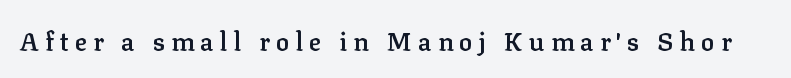
{"italic": "no", "bold": "semi", "underline": "no", "letter_spacing": "wide", "letter_spacing_em": 0.25, "glyph_px": 25}
